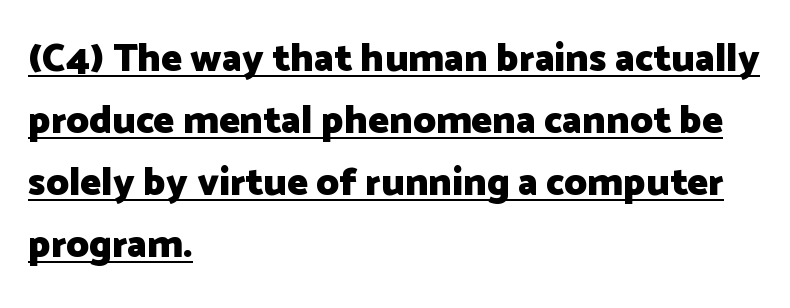
{"serif": "no", "italic": "no", "bold": "yes", "weight": "heavy", "width": "normal", "stroke_contrast": "low", "x_height": "medium", "monospaced": "no", "underline": "yes", "align": "left", "line_spacing": "normal", "line_spacing_ratio": 1.59, "letter_spacing": "normal", "letter_spacing_em": 0.0, "glyph_px": 39}
